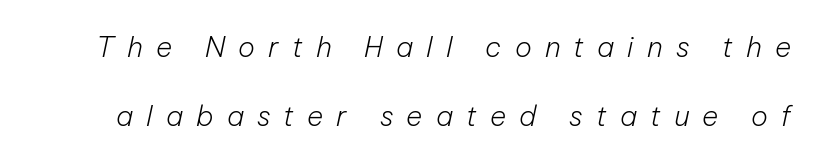
Would a proofreader flag this as italicized? Yes. Interline gaps are noticeably wide in this sample. Caption: expanded tracking, letters set apart. Is the type heavy? It reads as light-to-regular instead. A bare baseline throughout the passage.
